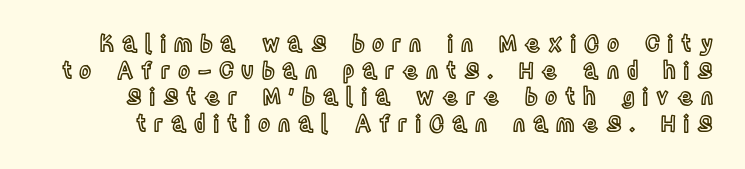
Q: Is the text italic (slanted)? A: No, it is upright.
Q: Is the text underlined? A: No.
Q: Is the spacing between letters normal or unusually wide? A: Unusually wide.
